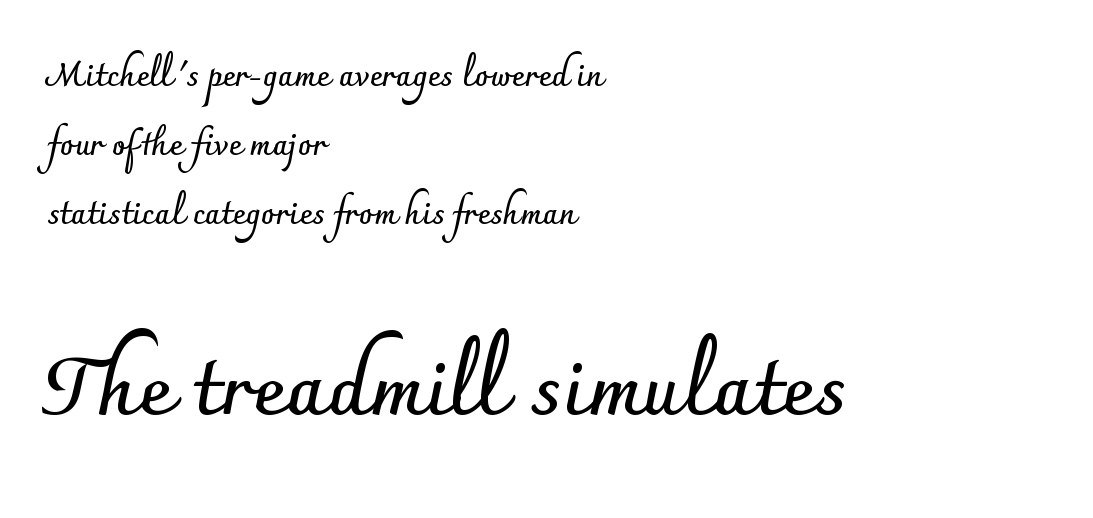
Loosely led — the rows are spread out. The lower block of text is set noticeably larger than the block above it. No word sits above an underline. Each word holds together tightly as a unit, with standard inter-letter gaps.
